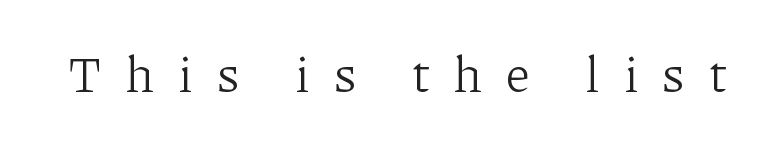
Words float on clear page, feet unadorned. Does the lettering tilt? It doesn't — this is upright. Is this a fixed-width face? No — the glyphs have proportional, varying widths. The letterforms sit at book weight or below. The letters are spread apart with noticeably loose tracking. Stroke terminals: seriffed.
